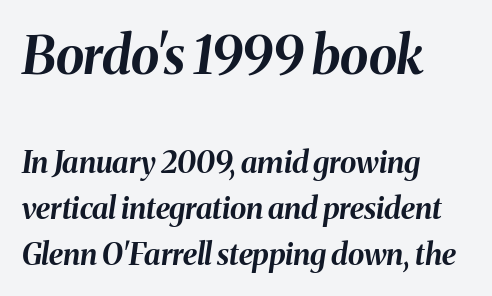
The image shows 52 px bold type, italic (leaning right); set left-aligned, normal line spacing (1.53x), normal letter spacing, not underlined; the first (top) block is 1.73x larger; medium stroke contrast and a medium x-height.
